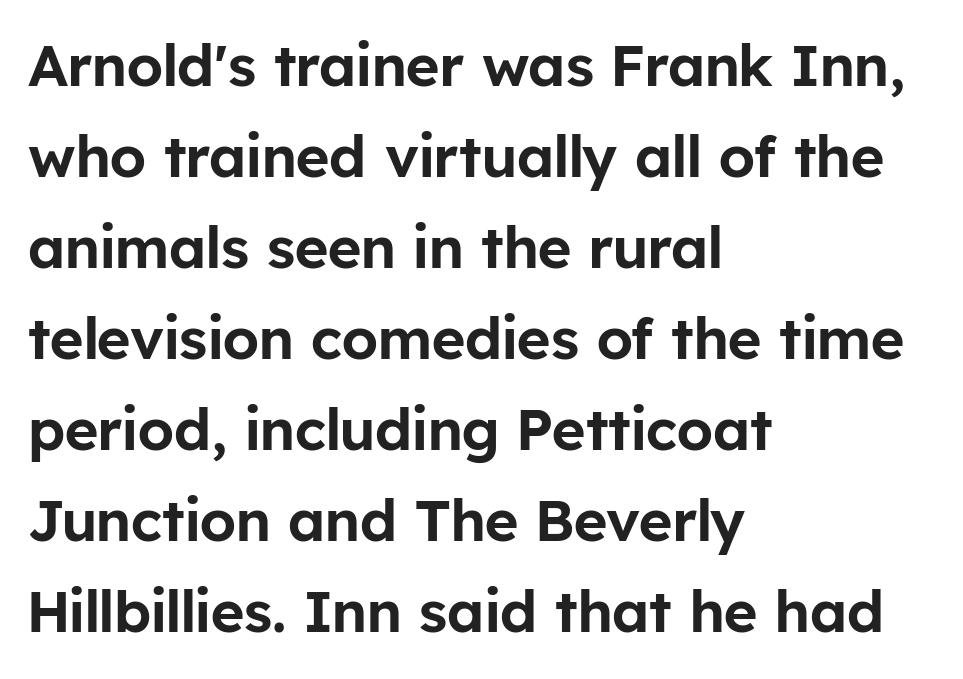
Every row of glyphs begins at an identical x-position on the left. Nope, not italic — everything's standing straight. A typesetter would call this proportional, since set widths differ per character. A sans-serif font was chosen for this passage. Bare-footed words on every line.
